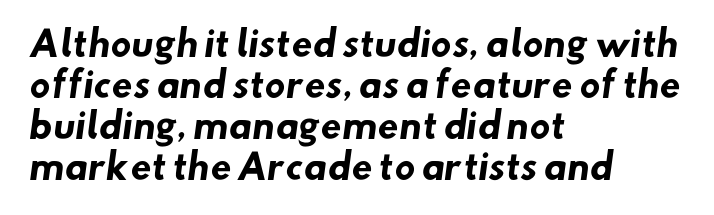
The image shows 34 px heavy sans-serif type; set left-aligned, line spacing 1.21x, normal letter spacing, not underlined; low stroke contrast and a small x-height.
